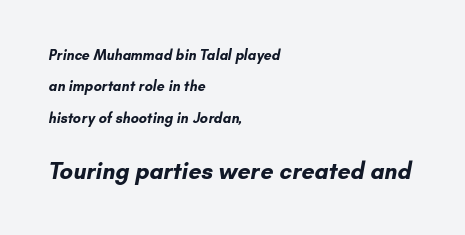
{"bold": "yes", "underline": "no", "align": "left", "line_spacing": "loose", "line_spacing_ratio": 2.24, "letter_spacing": "normal", "letter_spacing_em": 0.0, "larger_block": "second", "size_ratio": 1.64, "glyph_px": 23}
